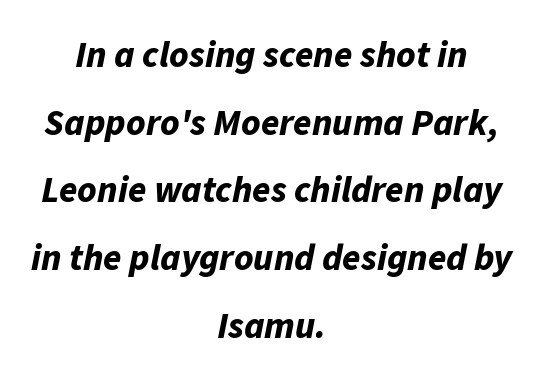
Q: Is the text bold? A: Yes.
Q: Is the text italic (slanted)? A: Yes, it leans right by about 11 degrees.
Q: Is the text underlined? A: No.
Q: How is the paragraph aligned? A: Centered.
Q: Is the spacing between letters normal or unusually wide? A: Normal.
Q: Width (condensed, normal, or wide)? A: Normal.
Q: Stroke contrast? A: Low.
Q: x-height? A: Medium.
Q: Monospaced? A: No.
